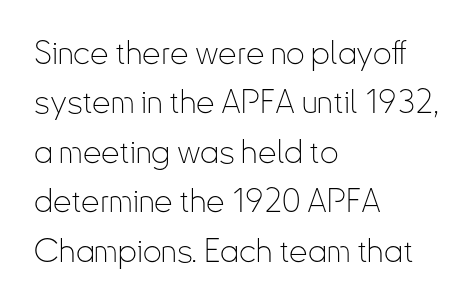
{"serif": "no", "italic": "no", "bold": "no", "weight": "thin", "width": "condensed", "stroke_contrast": "low", "x_height": "small", "monospaced": "no", "underline": "no", "align": "left", "line_spacing": "normal", "line_spacing_ratio": 1.5, "letter_spacing": "normal", "letter_spacing_em": 0.0, "glyph_px": 33}
